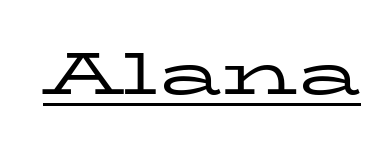
Look at the bottom of the vertical strokes: they flare into serifs here. Compared with a typical body face, this is equally light or lighter still. In terms of letterspacing, this is plain default setting. A rule runs beneath these lines of type. The letters advance in unequal steps, a hallmark of proportional type. This sample uses an upright cut, with every glyph sitting square on the baseline.
